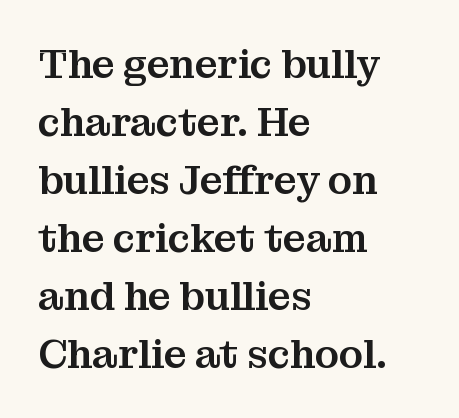
A typesetter would call this leading conventional body-copy spacing. Ascenders rise straight up at ninety degrees. The passage shown is typed in a proportional face where columns would drift. These lines stack with their left ends in a neat column. Honestly, there is no underline to notice here at all. Students, note that the glyphs here touch the page at normal intervals.
